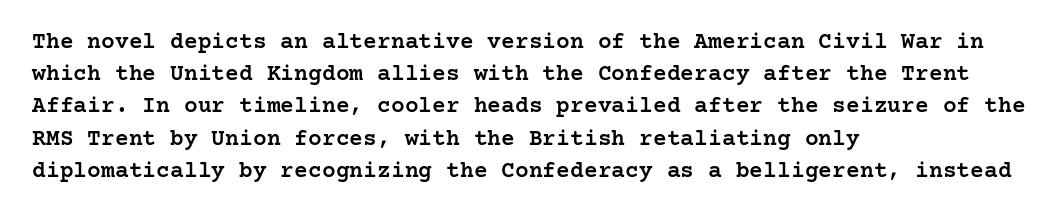
The image shows 23 px text type, upright; set left-aligned, normal line spacing (1.4x), normal letter spacing, not underlined.
